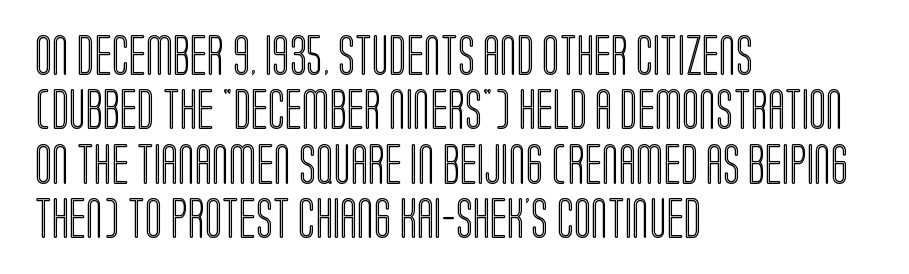
Posture: vertical. Only glyphs here, with clear space below each row. Proportional: the letters do not fall into vertical columns. How are the letters spaced? Ordinarily, with no added tracking.
